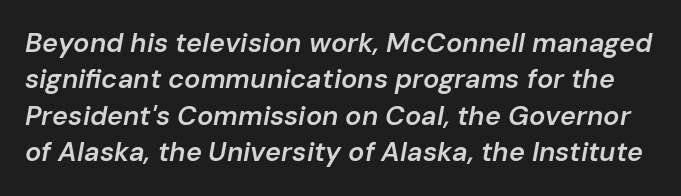
Q: Is the text bold? A: Semi-bold.
Q: Is the text italic (slanted)? A: Yes, it leans right by about 10 degrees.
Q: Is the text underlined? A: No.
Q: Is the spacing between letters normal or unusually wide? A: Normal.
Q: Is the spacing between lines tight, normal or loose? A: Normal.
